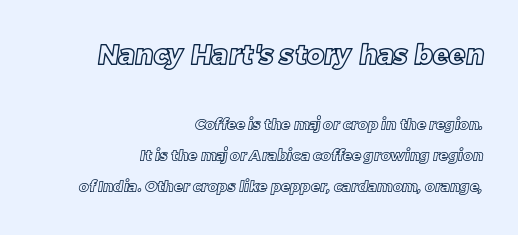
Short note: letters normally spaced. Character size in the leading block exceeds that of the trailing block. Widely set lines give the paragraph a tall, airy silhouette. Anything drawn beneath the words? Only blank space.
